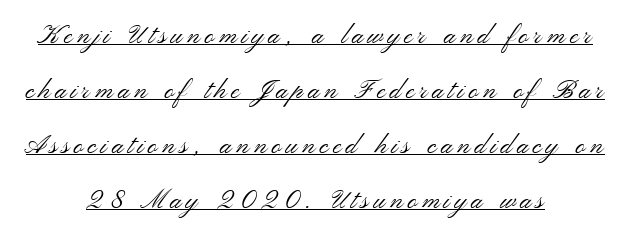
Every word sits above its own underline. Stems here are at most as thick as an everyday book face. Vertically, the passage feels expansive, rows floating well apart.
